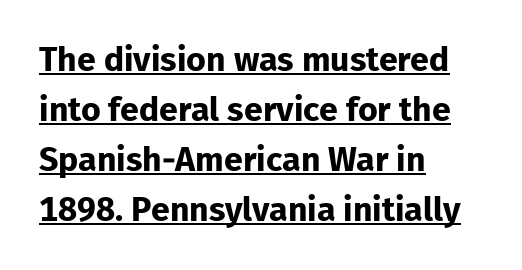
The image shows 34 px bold sans-serif type, upright; set left-aligned, normal line spacing (1.47x), normal letter spacing, underlined; low stroke contrast and a medium x-height.
